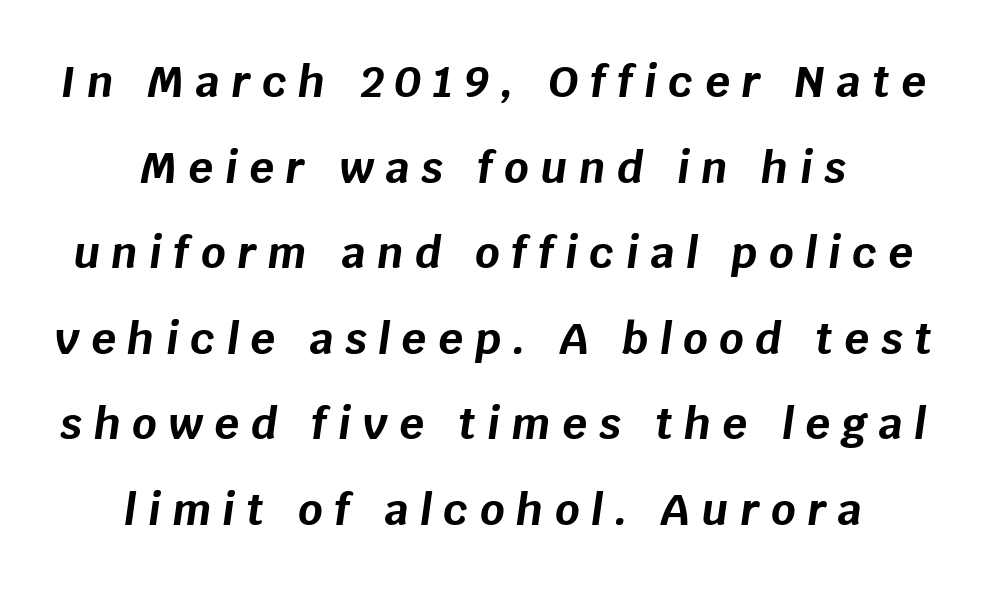
{"italic": "yes", "lean": "right", "slant_degrees": 8, "bold": "yes", "weight": "bold", "width": "normal", "stroke_contrast": "low", "x_height": "large", "monospaced": "no", "underline": "no", "align": "center", "line_spacing": "loose", "line_spacing_ratio": 1.99, "letter_spacing": "wide", "letter_spacing_em": 0.27, "glyph_px": 43}
